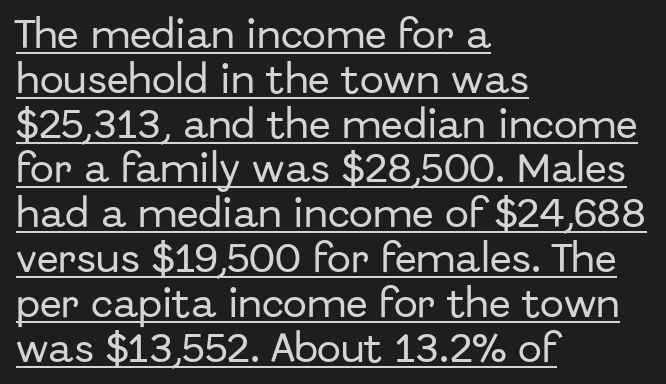
Do the characters align in a grid? No, the font is proportional. No extra tracking has been applied to these lines. The rendered words wear a rule along their underside. In terms of leading, this rendering sits right in the middle. Stroke terminals: plain, sans-serif.
